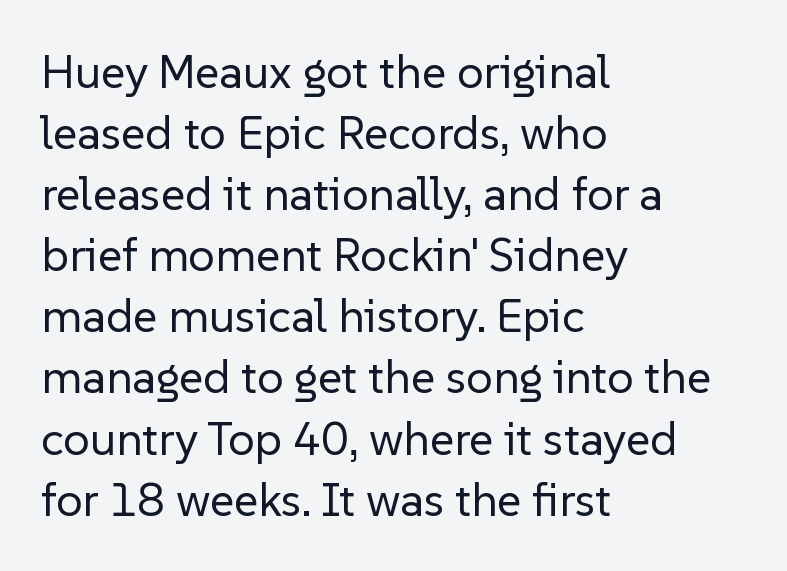
Q: Is the text bold? A: No.
Q: Is the text italic (slanted)? A: No, it is upright.
Q: Is the typeface a serif or a sans-serif typeface? A: Sans-serif.
Q: Is the text underlined? A: No.
Q: How is the paragraph aligned? A: Left-aligned.
Q: Is the spacing between letters normal or unusually wide? A: Normal.
Q: Is the spacing between lines tight, normal or loose? A: Normal.
Q: Width (condensed, normal, or wide)? A: Normal.
Q: Stroke contrast? A: Low.
Q: x-height? A: Medium.
Q: Monospaced? A: No.
